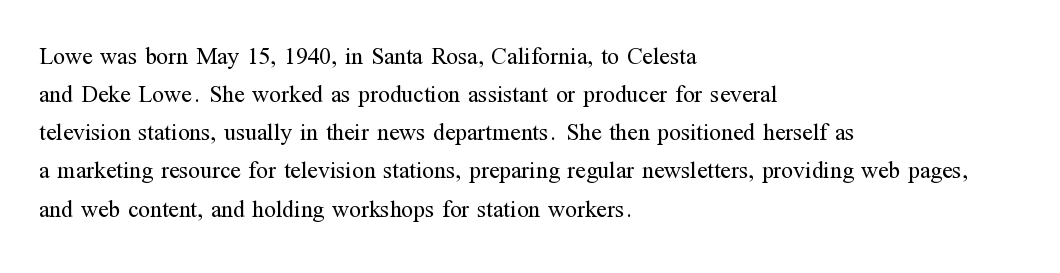
Is there much room between lines? A standard amount, neither cramped nor airy. A roman cut, with each character standing at attention. How are the letters spaced? Ordinarily, with no added tracking. This rendering features lettering with no underline. The paragraph shown leans on its left margin. The weight tops out at a normal text grade.
